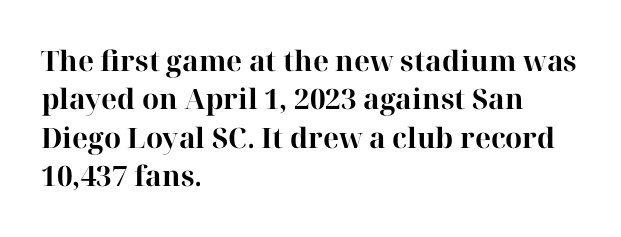
The face used here is proportionally spaced, like ordinary book or web type. No extra tracking has been applied to these lines. Weight: bold. Posture: straight, roman, zero tilt. You can tell from the footed stems that serif type was used. The text block is weighted toward the left margin, trailing off unevenly rightward.
